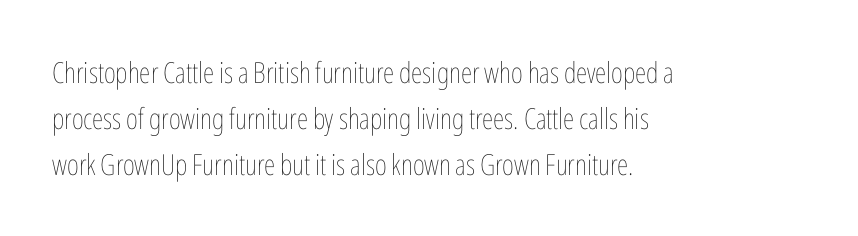
The image shows 29 px thin, condensed type, upright; set left-aligned, normal line spacing (1.58x), normal letter spacing, not underlined; low stroke contrast and a medium x-height.
